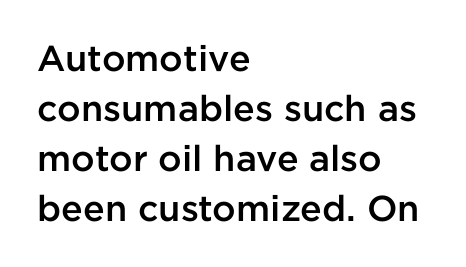
Q: Is the text bold? A: Semi-bold.
Q: Is the text italic (slanted)? A: No, it is upright.
Q: Is the typeface a serif or a sans-serif typeface? A: Sans-serif.
Q: Is the text underlined? A: No.
Q: How is the paragraph aligned? A: Left-aligned.
Q: Is the spacing between letters normal or unusually wide? A: Normal.
Q: Is the spacing between lines tight, normal or loose? A: Normal.
Q: Width (condensed, normal, or wide)? A: Normal.
Q: Stroke contrast? A: Low.
Q: x-height? A: Medium.
Q: Monospaced? A: No.
